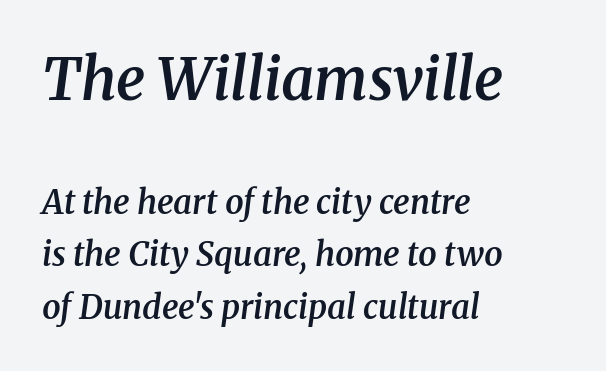
Q: Is the text bold? A: Semi-bold.
Q: Is the text italic (slanted)? A: Yes, it leans right by about 8 degrees.
Q: Is the typeface a serif or a sans-serif typeface? A: Serif.
Q: Is the text underlined? A: No.
Q: How is the paragraph aligned? A: Left-aligned.
Q: Is the spacing between letters normal or unusually wide? A: Normal.
Q: Is the spacing between lines tight, normal or loose? A: Normal.
Q: Which block of text is set in a larger size, the first (top) or the second (bottom)? A: The first (top) one.
Q: Width (condensed, normal, or wide)? A: Normal.
Q: Stroke contrast? A: Medium.
Q: x-height? A: Medium.
Q: Monospaced? A: No.
